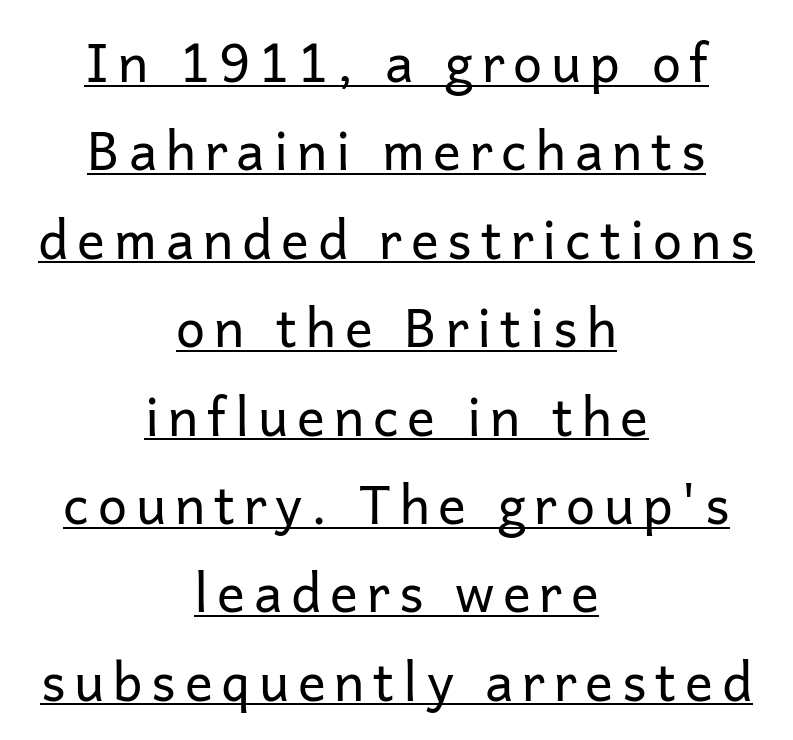
Q: Is the text bold? A: No.
Q: Is the text italic (slanted)? A: No, it is upright.
Q: Is the typeface a serif or a sans-serif typeface? A: Sans-serif.
Q: Is the text underlined? A: Yes.
Q: How is the paragraph aligned? A: Centered.
Q: Is the spacing between lines tight, normal or loose? A: Normal.
Q: Width (condensed, normal, or wide)? A: Normal.
Q: Stroke contrast? A: Low.
Q: x-height? A: Medium.
Q: Monospaced? A: No.
